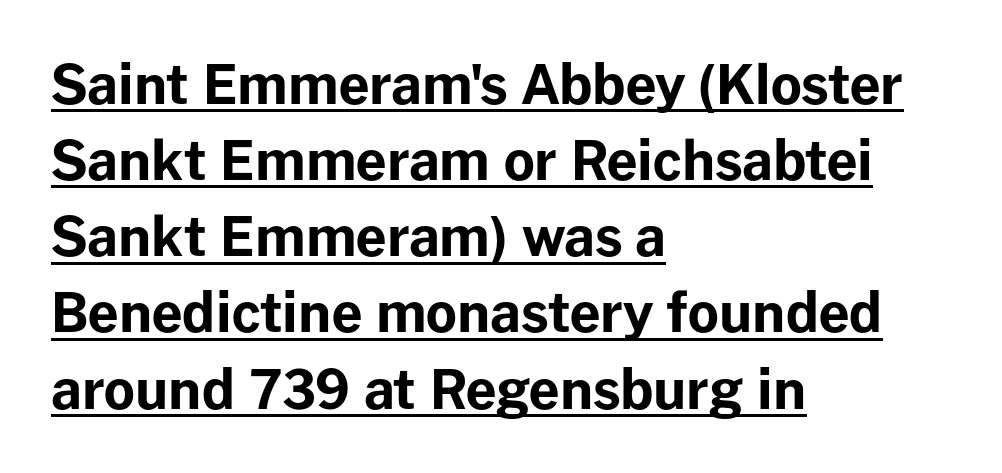
The image shows 54 px bold sans-serif type, upright; set left-aligned, normal line spacing (1.41x), normal letter spacing, underlined; low stroke contrast and a medium x-height.
